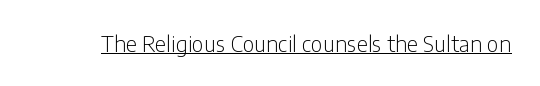
Does a line run under the words? Yes, clearly. Each word holds together tightly as a unit, with standard inter-letter gaps. When letters stand straight like this, we call the style roman or upright. Compared with a typical body face, this is equally light or lighter still.
